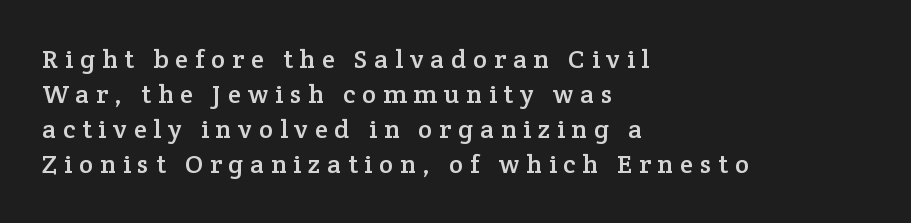
{"italic": "no", "underline": "no", "align": "left", "line_spacing": "normal", "line_spacing_ratio": 1.34, "letter_spacing": "wide", "letter_spacing_em": 0.27, "glyph_px": 26}
